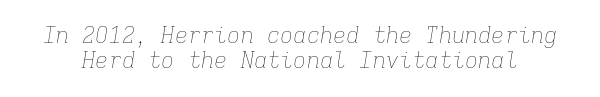
{"italic": "yes", "lean": "right", "slant_degrees": 9, "bold": "no", "underline": "no", "line_spacing": "tight", "line_spacing_ratio": 1.15, "letter_spacing": "normal", "letter_spacing_em": 0.0, "glyph_px": 22}
